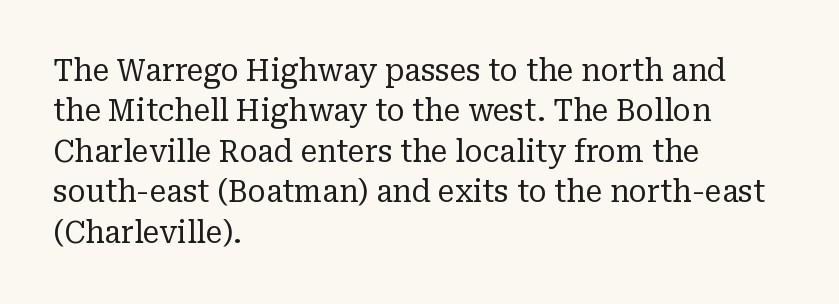
Think of a printed novel: that variable character pitch is what you see here. Glyph-to-glyph distance matches everyday printed text. The space directly below the letters is spotless. Characters remain perfectly vertical along every line. Nothing heavy about these letters — not bold at all.
